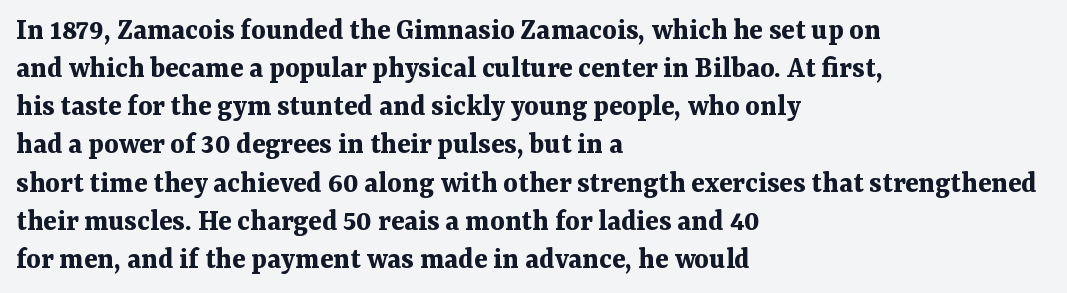
The image shows 31 px bold serif type, upright; set left-aligned, line spacing 1.23x, normal letter spacing, not underlined; medium stroke contrast and a medium x-height.
